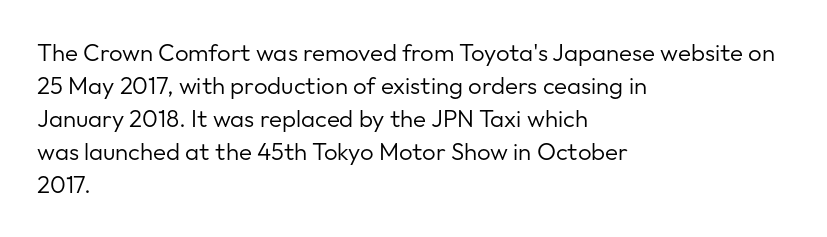
The image shows 24 px text type, upright; set left-aligned, normal line spacing (1.37x), normal letter spacing, not underlined.
